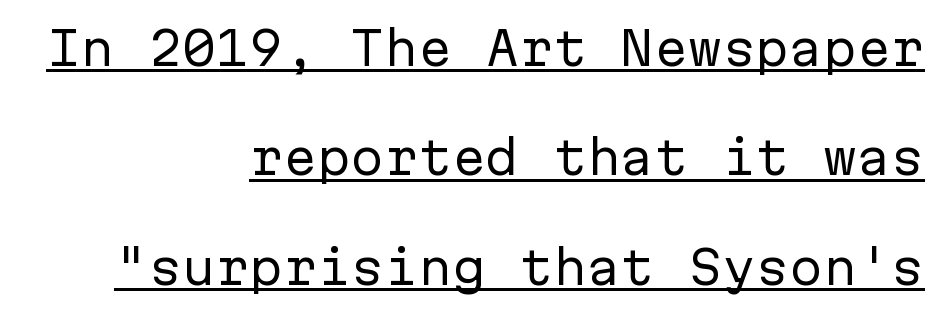
The compositor pushed each line to the right boundary. The face used here is monospaced, like something from a code editor. Posture: upright roman. Unlike a traditional serif, this face leaves its strokes unadorned.
